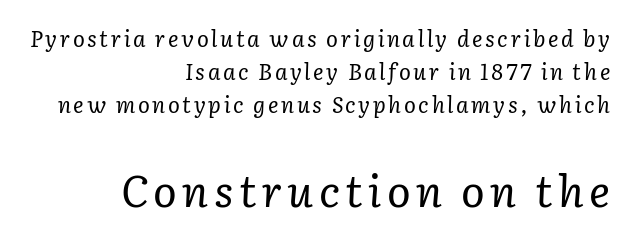
Horizontal bands of white between lines are of average thickness. The typeface has the unassuming heft of standard copy or less. The glyphs look as if they've been sheared to an angle. Character size in the trailing block exceeds that of the leading block. Letterform terminals end in serifs throughout the passage. If you drew a ruler down the right edge, every line would touch it.
